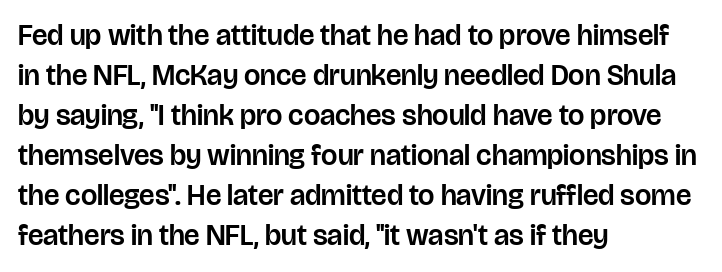
The image shows 29 px sans-serif type, upright; set left-aligned, normal line spacing (1.38x), normal letter spacing, not underlined; low stroke contrast and a large x-height.
